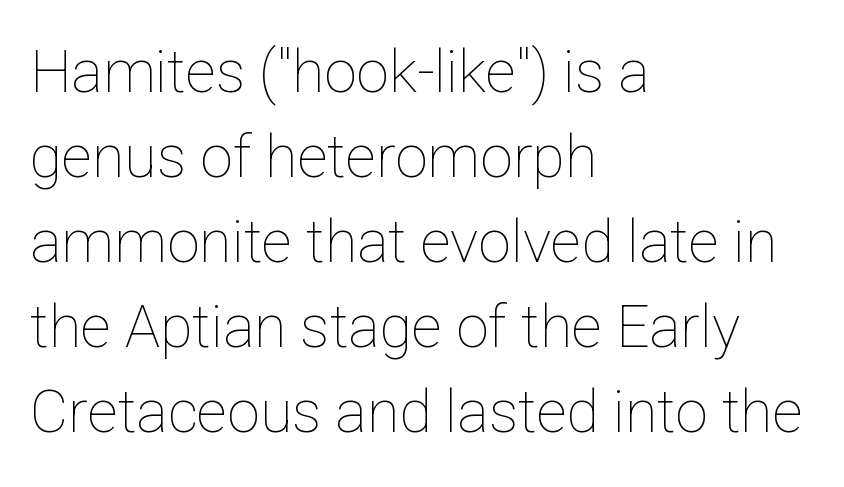
The image shows 59 px thin type, upright; set left-aligned, normal line spacing (1.44x), normal letter spacing, not underlined; low stroke contrast and a medium x-height.
